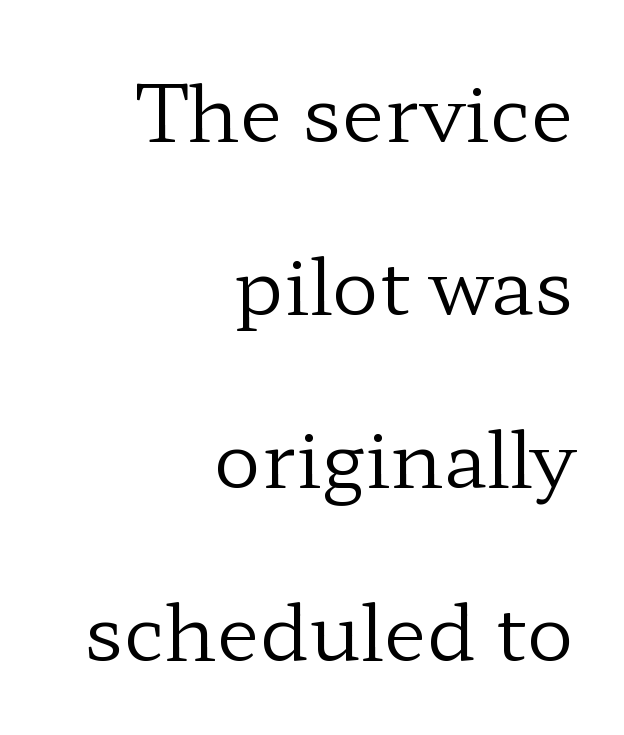
The image shows 79 px regular-weight, wide serif type, upright; set right-aligned, loose line spacing (2.19x), normal letter spacing, not underlined; low stroke contrast and a medium x-height.
